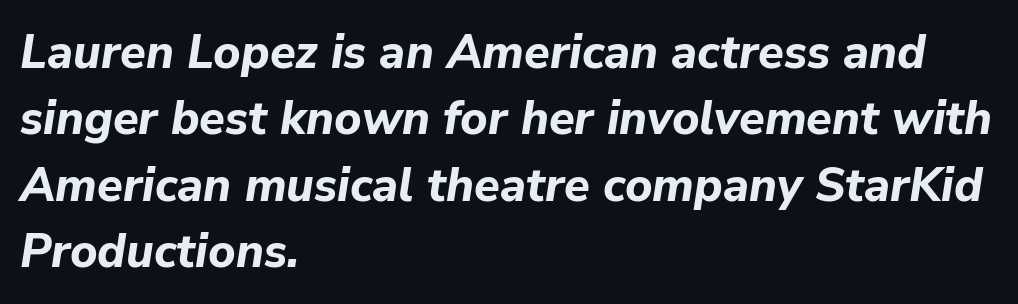
{"italic": "yes", "lean": "right", "slant_degrees": 9, "bold": "yes", "weight": "bold", "width": "normal", "stroke_contrast": "low", "x_height": "medium", "monospaced": "no", "underline": "no", "align": "left", "line_spacing": "normal", "line_spacing_ratio": 1.41, "letter_spacing": "normal", "letter_spacing_em": 0.0, "glyph_px": 47}
